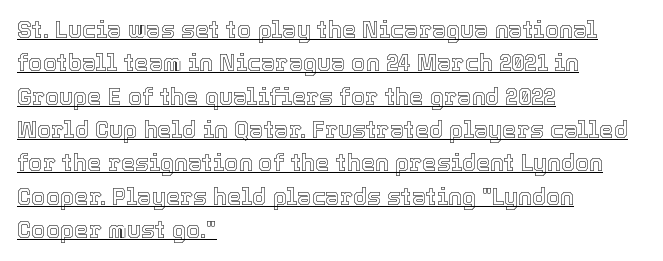
Q: Is the text italic (slanted)? A: No, it is upright.
Q: Is the text underlined? A: Yes.
Q: How is the paragraph aligned? A: Left-aligned.
Q: Is the spacing between letters normal or unusually wide? A: Normal.
Q: Is the spacing between lines tight, normal or loose? A: Normal.
